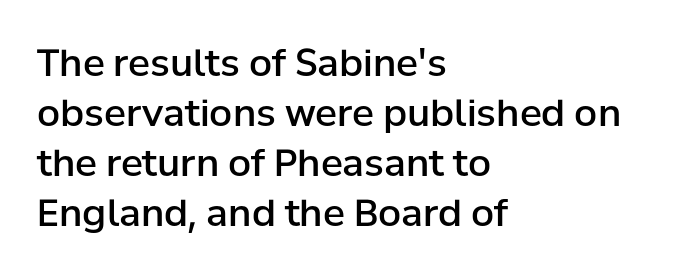
{"serif": "no", "italic": "no", "bold": "semi", "weight": "semibold", "width": "normal", "stroke_contrast": "low", "x_height": "medium", "monospaced": "no", "underline": "no", "align": "left", "line_spacing": "normal", "line_spacing_ratio": 1.35, "letter_spacing": "normal", "letter_spacing_em": 0.0, "glyph_px": 37}
